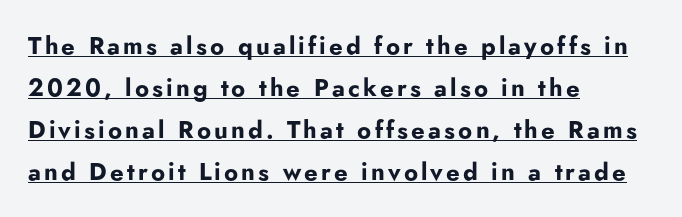
The lettering stays uniformly vertical, giving the passage a roman look. The rendering anchors every line to the left-hand side. Strokes here are thick enough to call this a true bold. Beneath each row of characters lies a ruled line.
